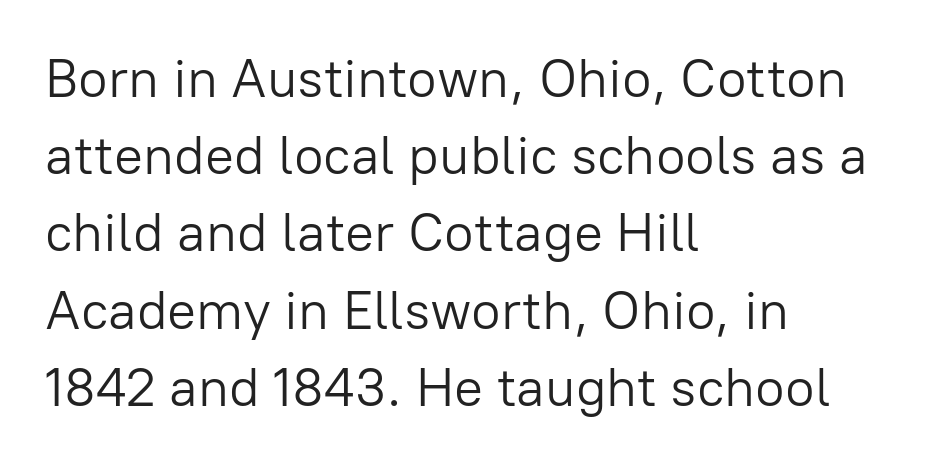
The cut favours lightness, reaching ordinary text weight at its darkest. Each letter's strokes conclude bluntly, with no projecting serifs. No extra tracking has been applied to these lines. Varying glyph widths throughout — classic text-font behaviour. These lines stack with their left ends in a neat column. Is there much room between lines? A standard amount, neither cramped nor airy.
